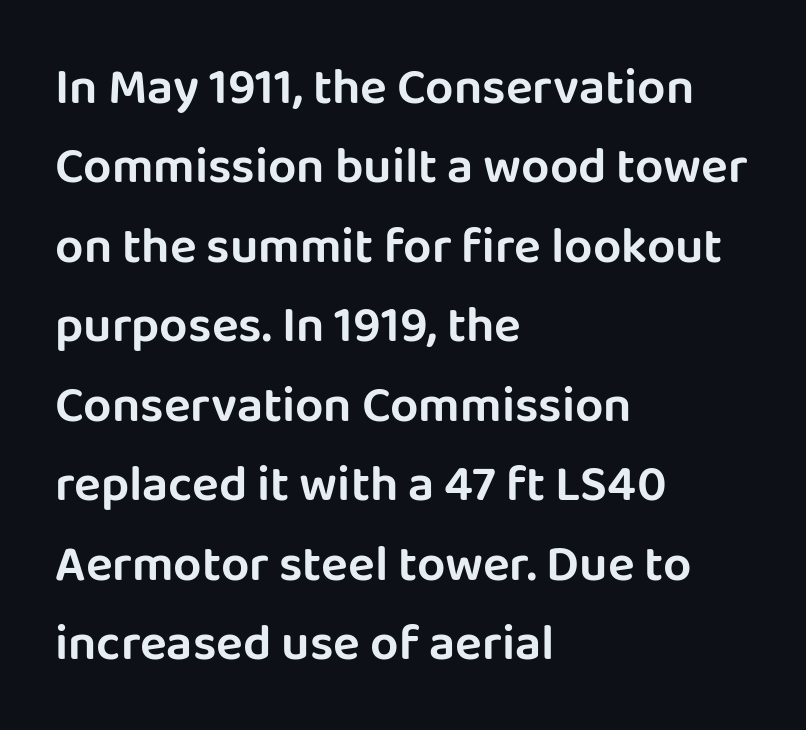
Q: Is the text italic (slanted)? A: No, it is upright.
Q: Is the typeface a serif or a sans-serif typeface? A: Sans-serif.
Q: Is the text underlined? A: No.
Q: How is the paragraph aligned? A: Left-aligned.
Q: Is the spacing between letters normal or unusually wide? A: Normal.
Q: Is the spacing between lines tight, normal or loose? A: Normal.
Q: Width (condensed, normal, or wide)? A: Normal.
Q: Stroke contrast? A: Low.
Q: x-height? A: Large.
Q: Monospaced? A: No.
